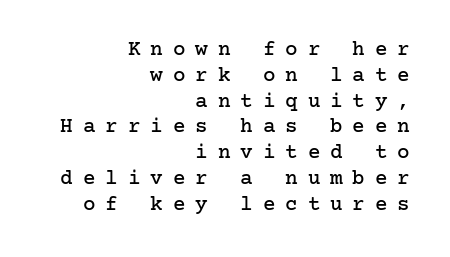
The image shows 21 px text type, upright; set right-aligned, line spacing 1.23x, unusually wide letter spacing (+0.47 em), not underlined.
